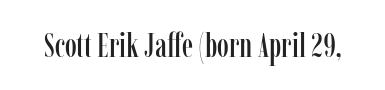
The image shows 34 px condensed serif type, upright; set normal letter spacing, not underlined; low stroke contrast and a medium x-height.
